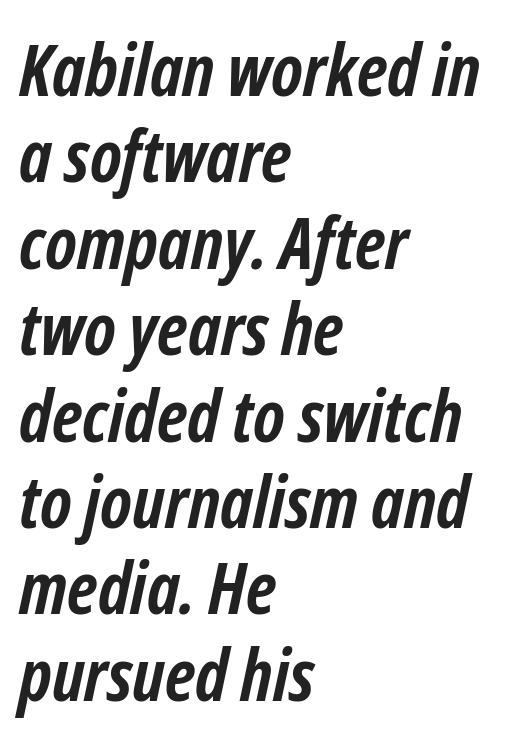
The image shows 72 px semibold, condensed type, italic (leaning right); set left-aligned, line spacing 1.2x, normal letter spacing, not underlined; low stroke contrast and a medium x-height.
